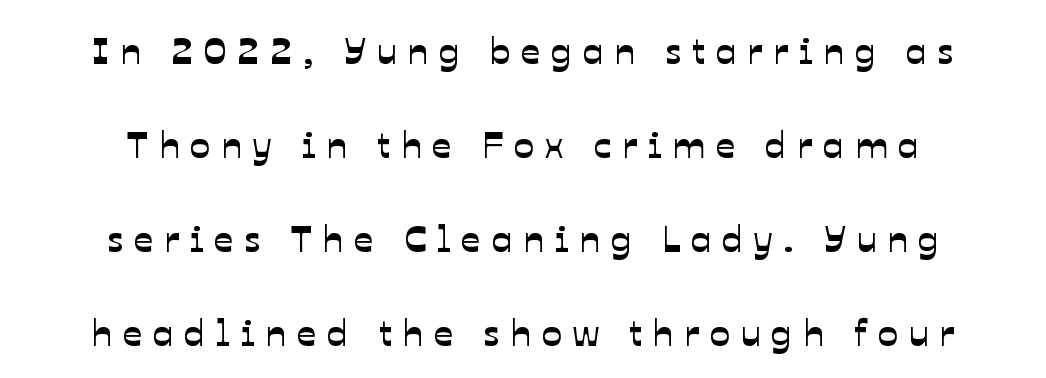
{"serif": "no", "width": "normal", "stroke_contrast": "low", "x_height": "medium", "monospaced": "no", "underline": "no", "align": "center", "line_spacing": "loose", "line_spacing_ratio": 2.47, "letter_spacing": "wide", "letter_spacing_em": 0.28, "glyph_px": 38}
